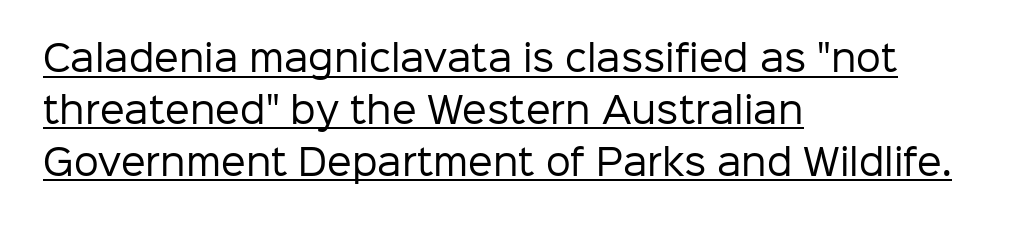
{"serif": "no", "italic": "no", "bold": "no", "weight": "regular", "width": "normal", "stroke_contrast": "low", "x_height": "medium", "monospaced": "no", "underline": "yes", "align": "left", "line_spacing": "normal", "line_spacing_ratio": 1.48, "letter_spacing": "normal", "letter_spacing_em": 0.0, "glyph_px": 35}
